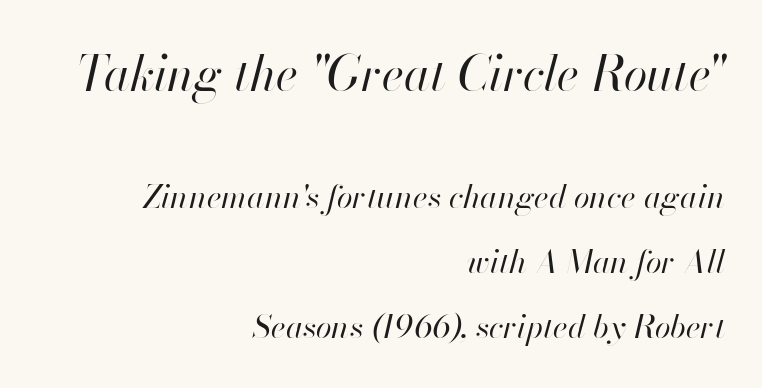
Bigger letters appear in the top chunk; the bottom chunk is reduced. Heft: none added — not bold. Horizontally, the lines are justified to the trailing edge only. This is oblique type, the kind used for emphasis or titles.
